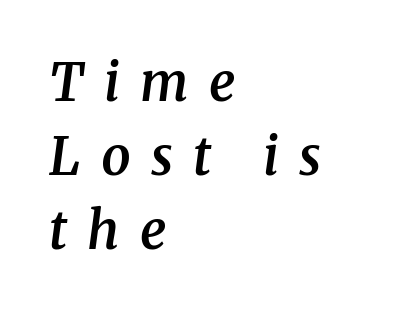
{"serif": "yes", "italic": "yes", "lean": "right", "slant_degrees": 8, "bold": "semi", "weight": "semibold", "width": "normal", "stroke_contrast": "medium", "x_height": "medium", "monospaced": "no", "underline": "no", "align": "left", "line_spacing": "normal", "line_spacing_ratio": 1.42, "letter_spacing": "wide", "letter_spacing_em": 0.39, "glyph_px": 52}
